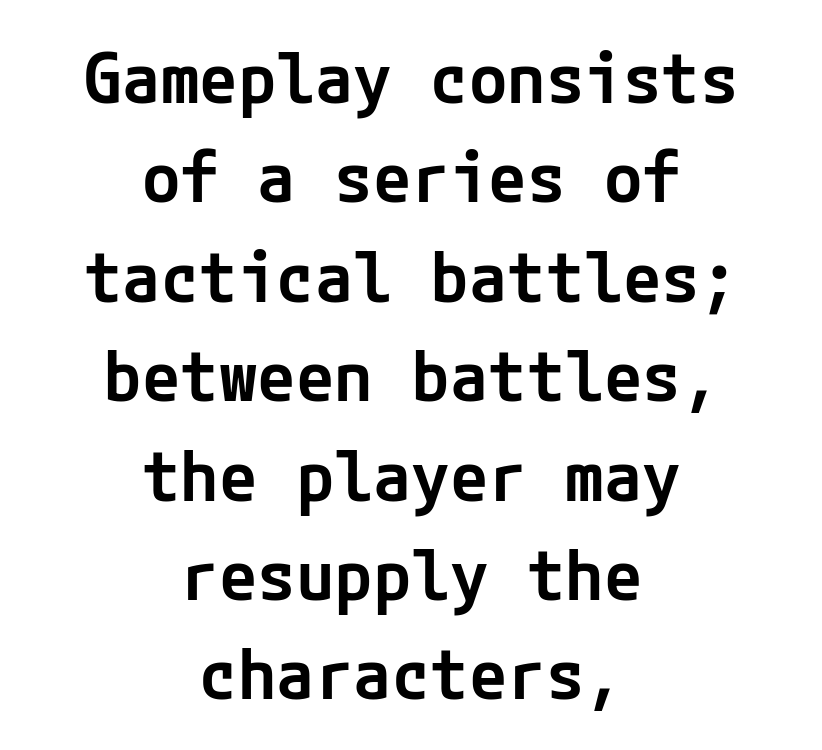
{"serif": "no", "italic": "no", "bold": "semi", "weight": "semibold", "width": "normal", "stroke_contrast": "low", "x_height": "medium", "underline": "no", "align": "center", "line_spacing": "normal", "line_spacing_ratio": 1.42, "letter_spacing": "normal", "letter_spacing_em": 0.0, "glyph_px": 70}
